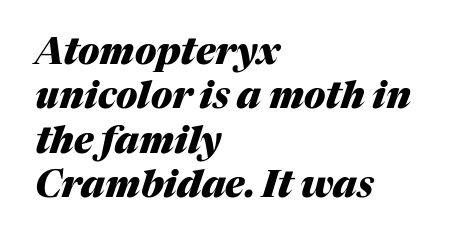
Q: Is the text bold? A: Yes.
Q: Is the text italic (slanted)? A: Yes, it leans right by about 17 degrees.
Q: Is the text underlined? A: No.
Q: How is the paragraph aligned? A: Left-aligned.
Q: Is the spacing between letters normal or unusually wide? A: Normal.
Q: Width (condensed, normal, or wide)? A: Normal.
Q: Stroke contrast? A: Medium.
Q: x-height? A: Medium.
Q: Monospaced? A: No.
